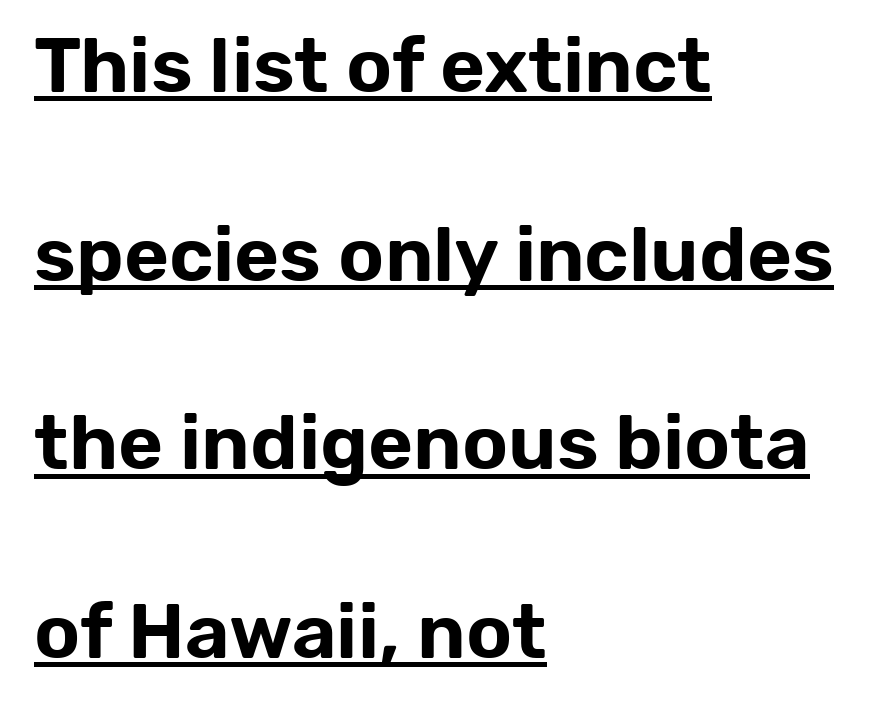
{"serif": "no", "italic": "no", "width": "normal", "stroke_contrast": "low", "x_height": "medium", "monospaced": "no", "underline": "yes", "align": "left", "line_spacing": "loose", "line_spacing_ratio": 2.45, "letter_spacing": "normal", "letter_spacing_em": 0.0, "glyph_px": 77}
